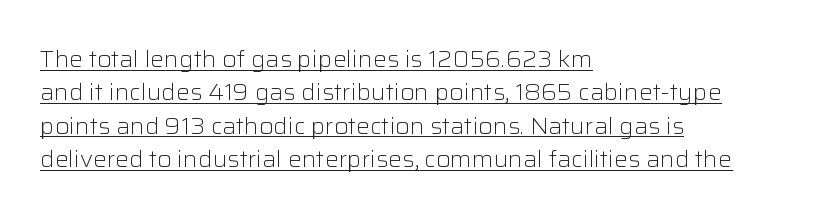
{"italic": "no", "bold": "no", "underline": "yes", "align": "left", "line_spacing": "normal", "line_spacing_ratio": 1.45, "letter_spacing": "normal", "letter_spacing_em": 0.0, "glyph_px": 23}
